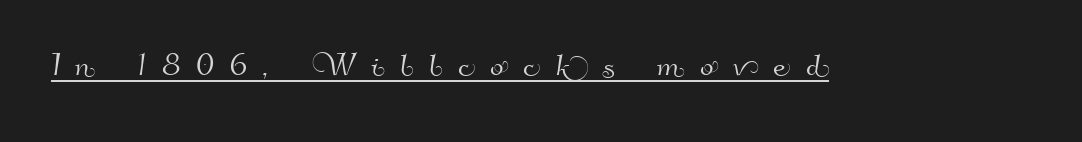
{"serif": "no", "width": "normal", "stroke_contrast": "high", "x_height": "small", "monospaced": "no", "underline": "yes", "letter_spacing": "wide", "letter_spacing_em": 0.38, "glyph_px": 40}
